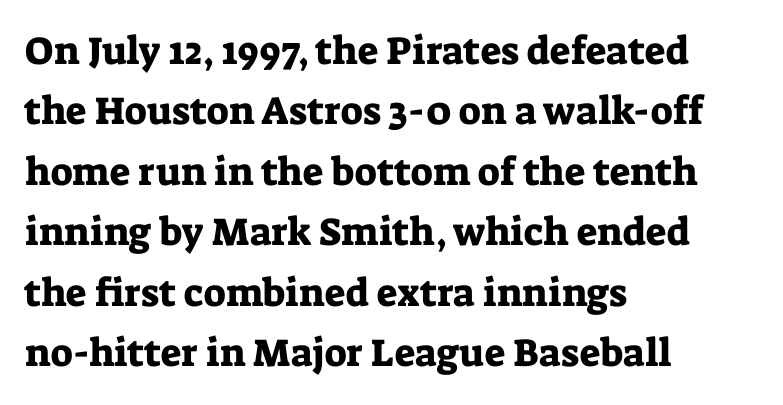
Q: Is the text italic (slanted)? A: No, it is upright.
Q: Is the typeface a serif or a sans-serif typeface? A: Serif.
Q: Is the text underlined? A: No.
Q: How is the paragraph aligned? A: Left-aligned.
Q: Is the spacing between letters normal or unusually wide? A: Normal.
Q: Is the spacing between lines tight, normal or loose? A: Normal.
Q: Width (condensed, normal, or wide)? A: Normal.
Q: Stroke contrast? A: Low.
Q: x-height? A: Medium.
Q: Monospaced? A: No.
